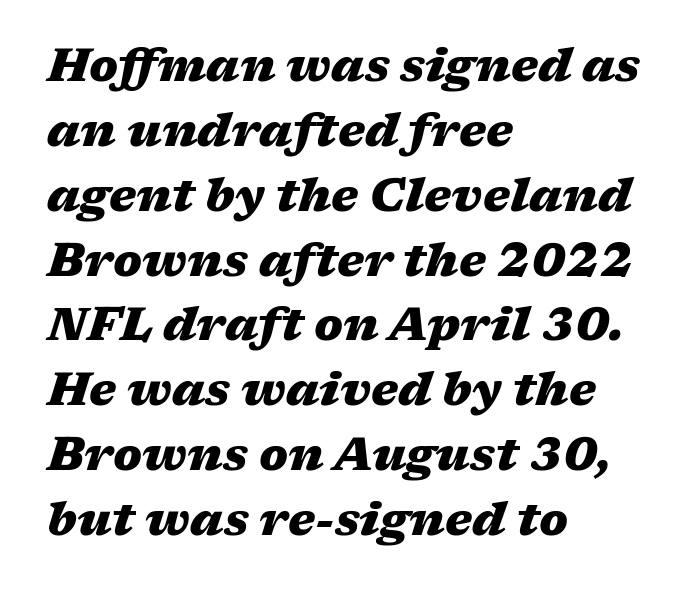
Weight check: bold — yes, fully. Has an underline been added? It has not. The face used here is proportionally spaced, like ordinary book or web type. The specimen reads as italic at a glance. In terms of leading, this rendering sits right in the middle. All the whitespace from short lines collects on the right.
